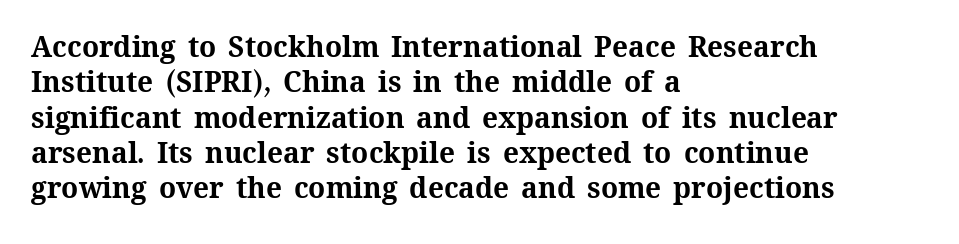
Spacing between characters is what you'd get straight out of the box. You could not count columns in this text — the font is proportionally spaced. This sample is left-justified, so line endings fall wherever the words run out. These lines sit exactly where default settings would place them. Is there any slant? The stems are plumb.
